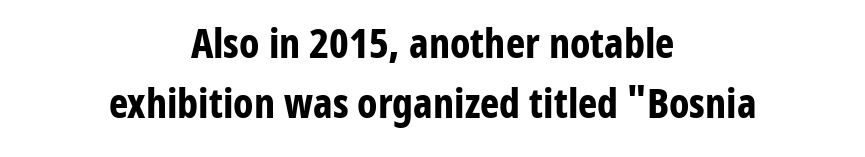
Q: Is the text bold? A: Yes.
Q: Is the text italic (slanted)? A: No, it is upright.
Q: Is the typeface a serif or a sans-serif typeface? A: Sans-serif.
Q: Is the text underlined? A: No.
Q: How is the paragraph aligned? A: Centered.
Q: Is the spacing between letters normal or unusually wide? A: Normal.
Q: Is the spacing between lines tight, normal or loose? A: Normal.
Q: Width (condensed, normal, or wide)? A: Condensed.
Q: Stroke contrast? A: Low.
Q: x-height? A: Medium.
Q: Monospaced? A: No.
